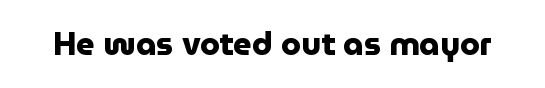
{"serif": "no", "italic": "no", "bold": "yes", "weight": "heavy", "width": "normal", "stroke_contrast": "low", "x_height": "medium", "monospaced": "no", "underline": "no", "letter_spacing": "normal", "letter_spacing_em": 0.0, "glyph_px": 32}
